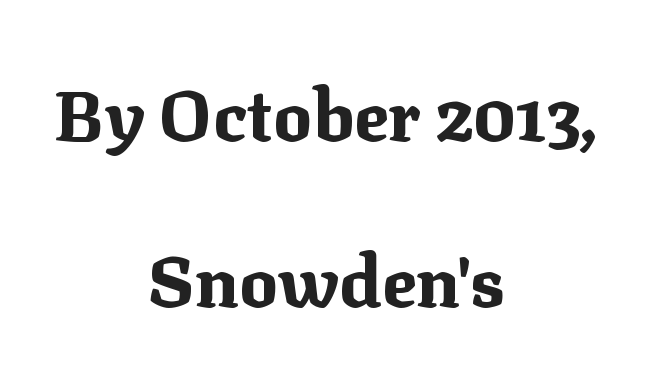
Small tapered or slab feet sit at the stroke ends, so this counts as serif. Rows of type keep a wide berth in the vertical direction. Here the glyphs are tracked normally, forming tight word shapes. Descender tails drop into unmarked territory. A centered setting, common on invitations and titles, is used for this passage.
